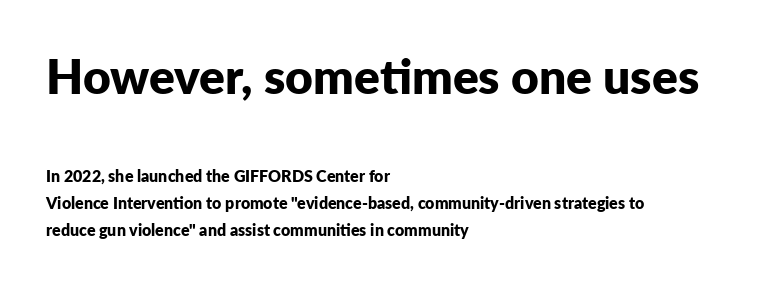
The image shows 48 px bold sans-serif type, upright; set left-aligned, normal line spacing (1.7x), normal letter spacing, not underlined; the first (top) block is 3.0x larger; low stroke contrast and a medium x-height.
